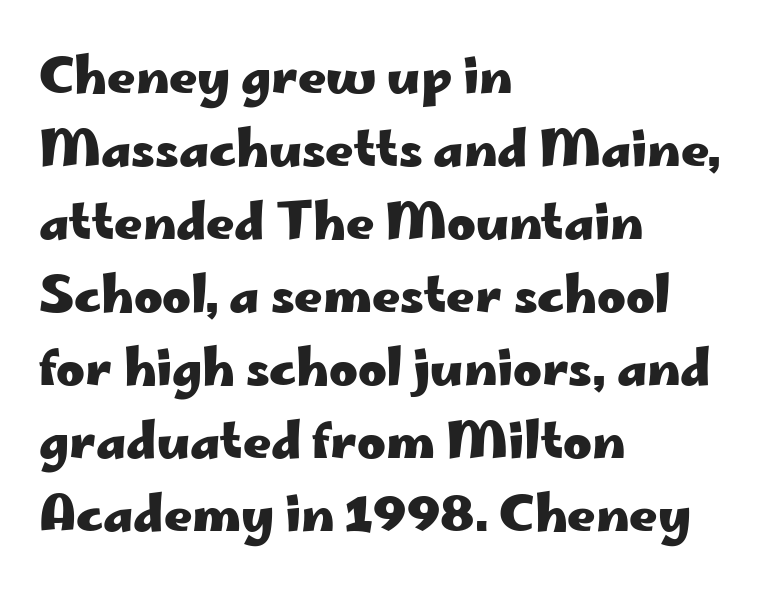
{"serif": "no", "italic": "no", "bold": "yes", "weight": "heavy", "width": "wide", "stroke_contrast": "low", "x_height": "small", "monospaced": "no", "underline": "no", "align": "left", "line_spacing": "normal", "line_spacing_ratio": 1.49, "letter_spacing": "normal", "letter_spacing_em": 0.0, "glyph_px": 49}
